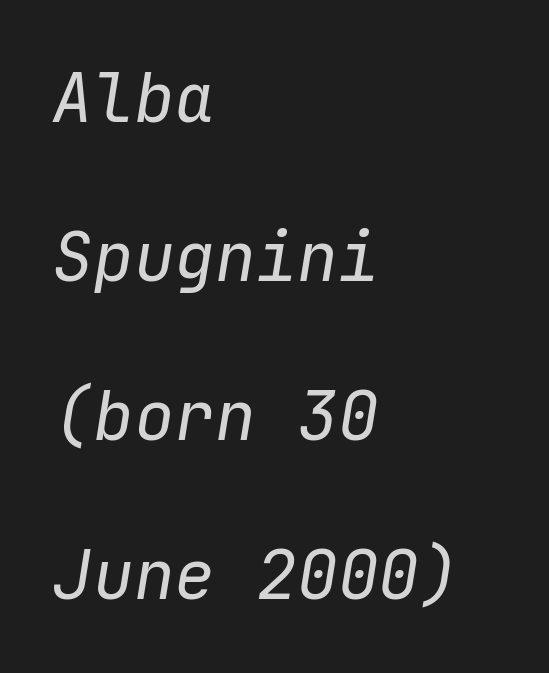
{"italic": "yes", "lean": "right", "slant_degrees": 9, "bold": "no", "weight": "regular", "width": "normal", "stroke_contrast": "low", "x_height": "medium", "monospaced": "yes", "underline": "no", "align": "left", "line_spacing": "loose", "line_spacing_ratio": 2.34, "letter_spacing": "normal", "letter_spacing_em": 0.0, "glyph_px": 68}
